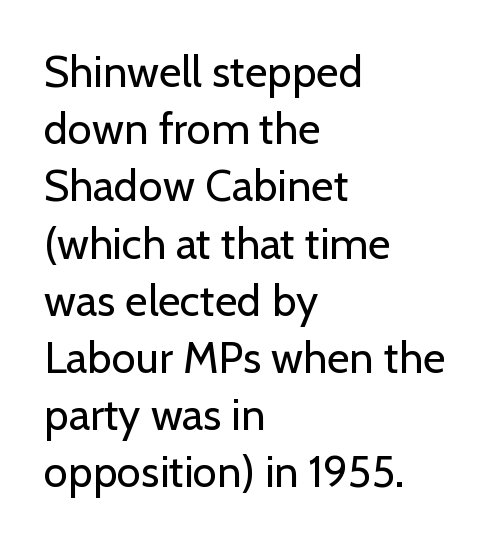
The image shows 44 px regular-weight sans-serif type, upright; set left-aligned, normal line spacing (1.3x), normal letter spacing, not underlined; low stroke contrast and a medium x-height.
